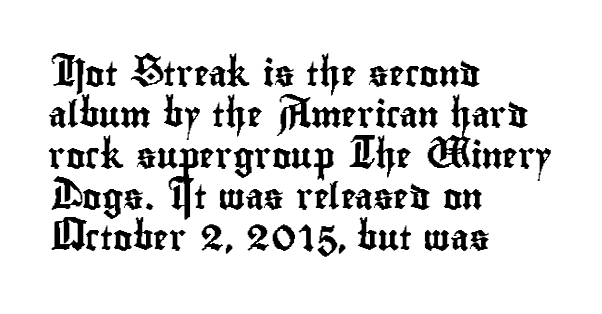
Descenders hang freely into open space. The font's upright variant was chosen for this text. Alignment: flush left. Leading: standard. The letterforms sit shoulder to shoulder at normal distance.
